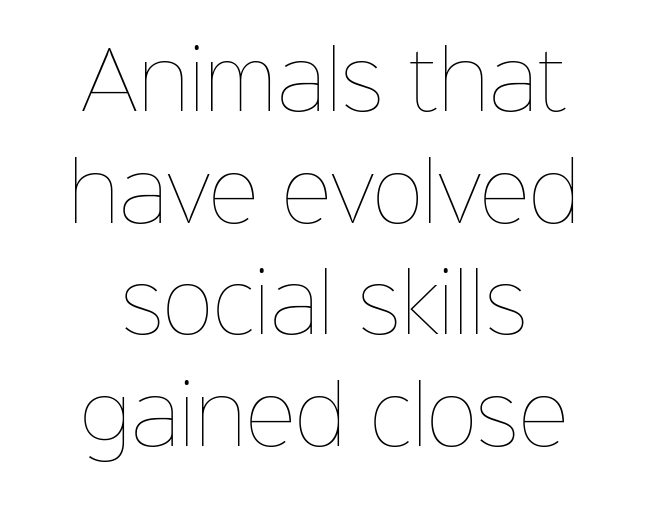
{"italic": "no", "bold": "no", "weight": "thin", "width": "normal", "stroke_contrast": "low", "x_height": "medium", "monospaced": "no", "underline": "no", "line_spacing": "normal", "line_spacing_ratio": 1.43, "letter_spacing": "normal", "letter_spacing_em": 0.0, "glyph_px": 78}
